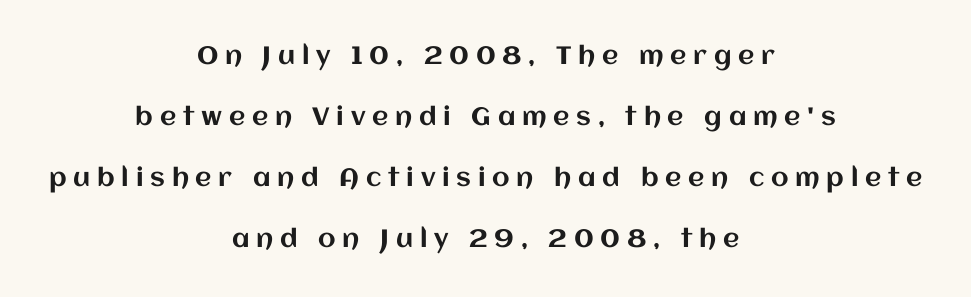
Compared with typical body copy, the letter spacing here is much looser. Has an underline been added? It has not. Compared with typical paragraphs, the rows here are farther apart. The passage is arranged like a title page — every line centered.
